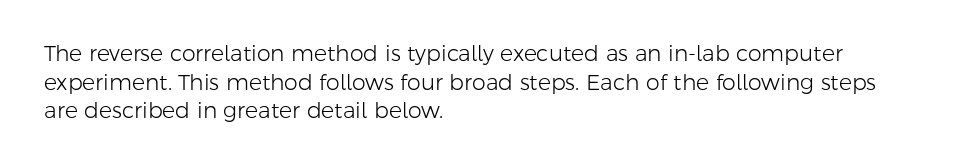
Q: Is the text bold? A: No.
Q: Is the text italic (slanted)? A: No, it is upright.
Q: Is the text underlined? A: No.
Q: How is the paragraph aligned? A: Left-aligned.
Q: Is the spacing between letters normal or unusually wide? A: Normal.
Q: Is the spacing between lines tight, normal or loose? A: Normal.
